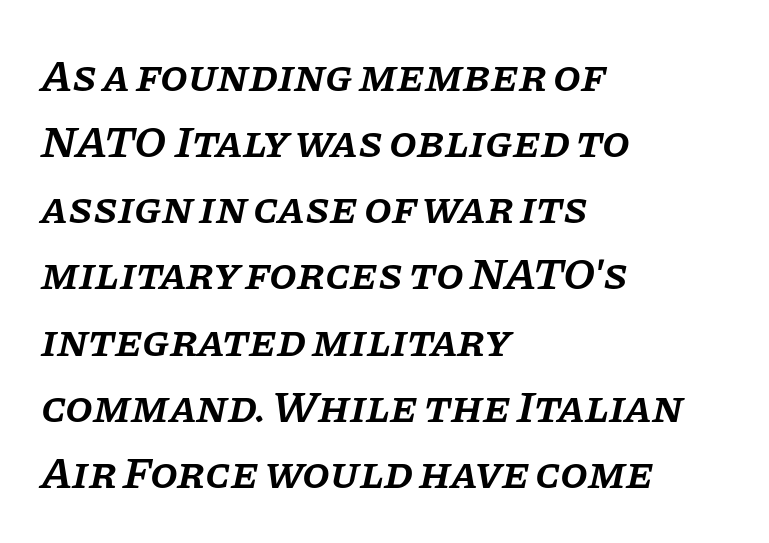
The image shows 45 px semibold serif type, italic (leaning right); set left-aligned, normal line spacing (1.47x), normal letter spacing, not underlined; low stroke contrast and a large x-height.
